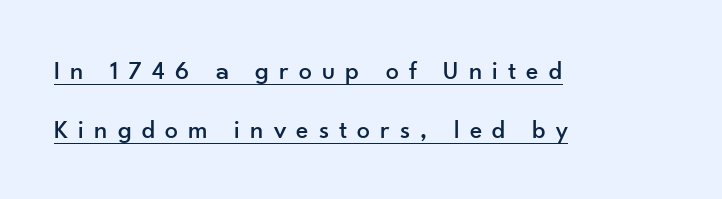
{"italic": "no", "underline": "yes", "align": "left", "line_spacing": "loose", "line_spacing_ratio": 2.27, "letter_spacing": "wide", "letter_spacing_em": 0.39, "glyph_px": 26}
